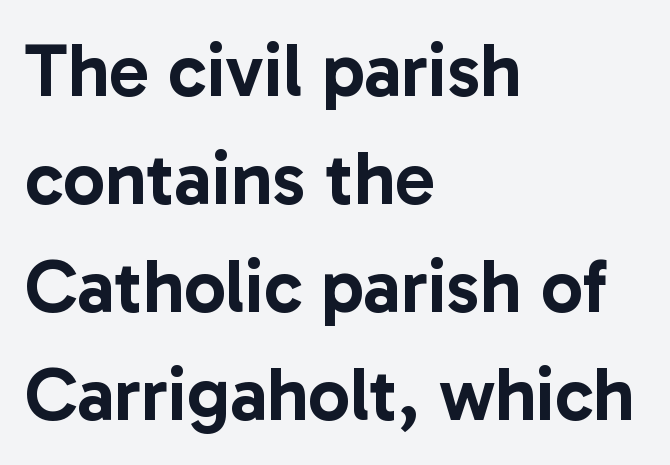
The image shows 75 px sans-serif type, upright; set left-aligned, normal line spacing (1.44x), normal letter spacing, not underlined; low stroke contrast and a medium x-height.
